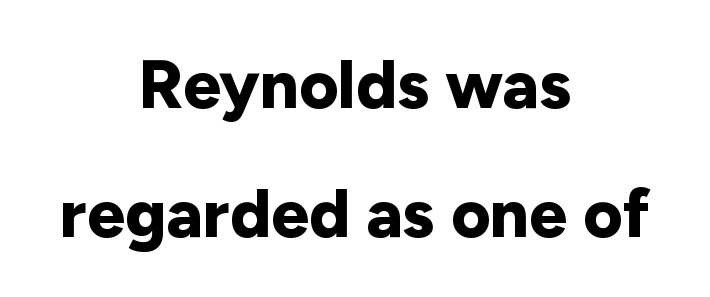
The image shows 68 px bold sans-serif type, upright; set centered, line spacing 1.89x, normal letter spacing, not underlined; low stroke contrast and a medium x-height.
